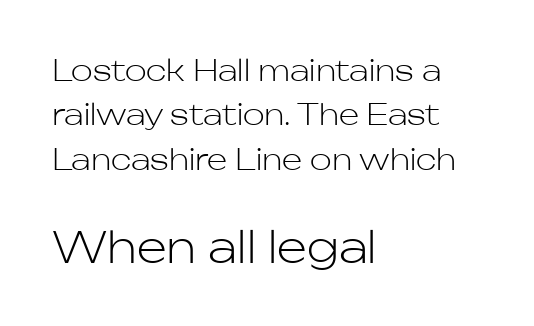
Q: Is the text bold? A: No.
Q: Is the text italic (slanted)? A: No, it is upright.
Q: Is the typeface a serif or a sans-serif typeface? A: Sans-serif.
Q: Is the text underlined? A: No.
Q: How is the paragraph aligned? A: Left-aligned.
Q: Is the spacing between letters normal or unusually wide? A: Normal.
Q: Is the spacing between lines tight, normal or loose? A: Normal.
Q: Which block of text is set in a larger size, the first (top) or the second (bottom)? A: The second (bottom) one.
Q: Width (condensed, normal, or wide)? A: Normal.
Q: Stroke contrast? A: Low.
Q: x-height? A: Medium.
Q: Monospaced? A: No.
